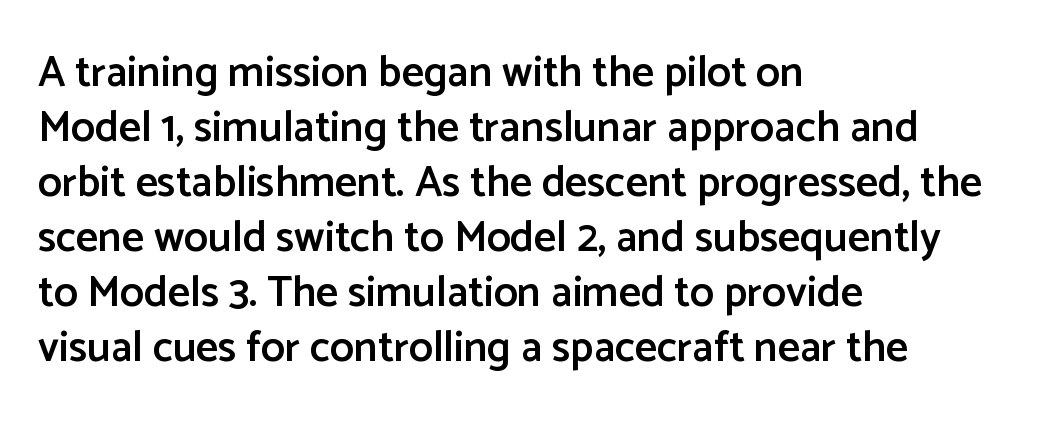
The image shows 43 px semibold sans-serif type, upright; set left-aligned, normal line spacing (1.28x), normal letter spacing, not underlined; low stroke contrast and a medium x-height.
